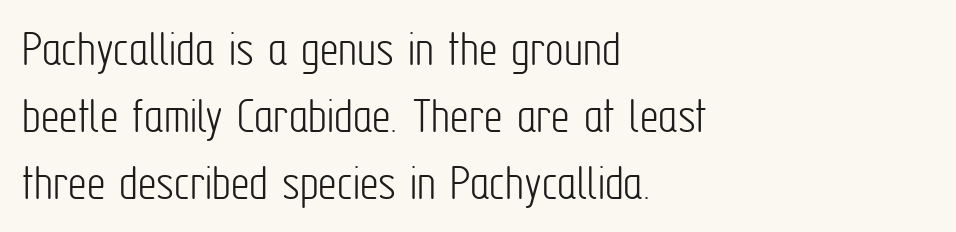
Is this a fixed-width face? No — the glyphs have proportional, varying widths. Underlining? Definitely not there. Nobody touched the tracking dial on this one. Posture: straight, roman, zero tilt. The leading is moderate, giving the passage an even texture.
